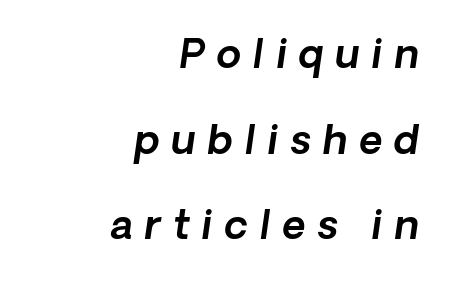
{"serif": "no", "width": "normal", "x_height": "medium", "monospaced": "no", "underline": "no", "align": "right", "line_spacing": "loose", "line_spacing_ratio": 2.14, "letter_spacing": "wide", "letter_spacing_em": 0.3, "glyph_px": 40}
